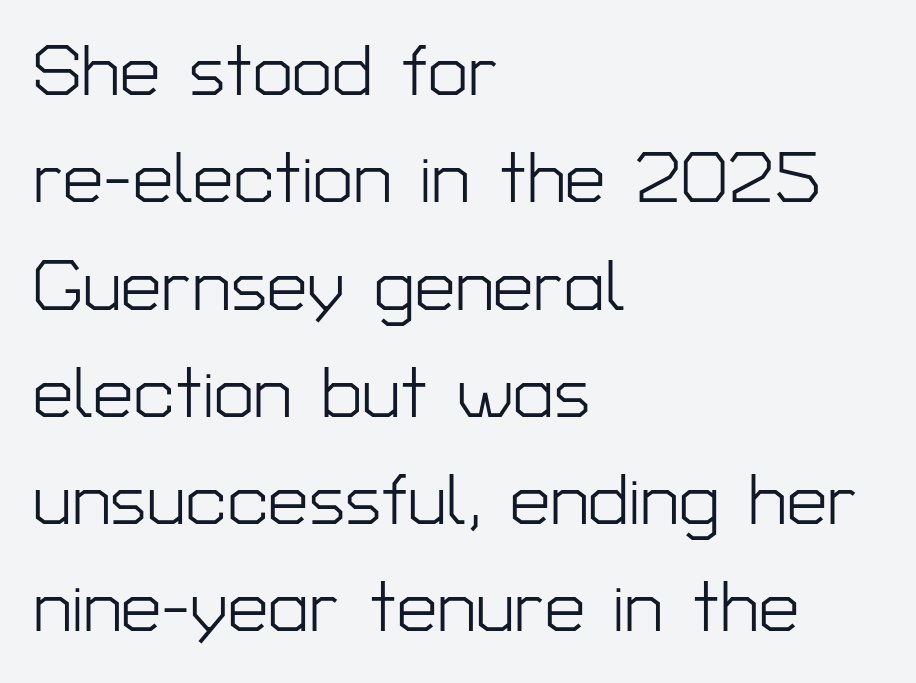
{"serif": "no", "italic": "no", "bold": "no", "weight": "light", "width": "normal", "stroke_contrast": "low", "x_height": "medium", "monospaced": "no", "underline": "no", "align": "left", "line_spacing": "normal", "line_spacing_ratio": 1.49, "letter_spacing": "normal", "letter_spacing_em": 0.0, "glyph_px": 72}
